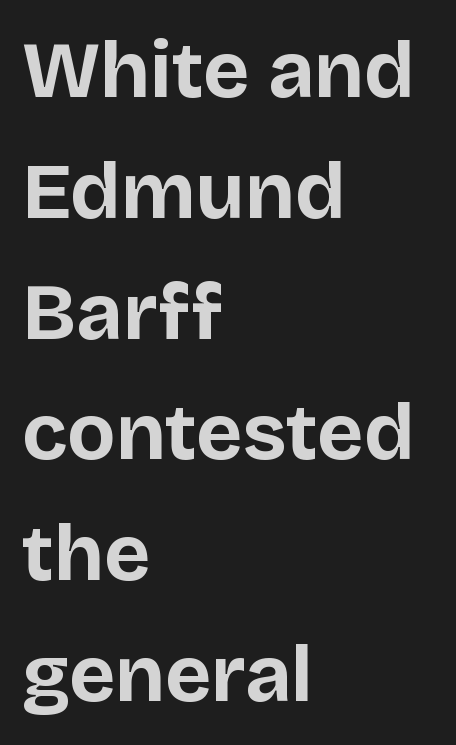
{"serif": "no", "italic": "no", "bold": "yes", "weight": "bold", "width": "normal", "stroke_contrast": "low", "x_height": "large", "monospaced": "no", "underline": "no", "align": "left", "line_spacing": "normal", "line_spacing_ratio": 1.51, "letter_spacing": "normal", "letter_spacing_em": 0.0, "glyph_px": 80}
